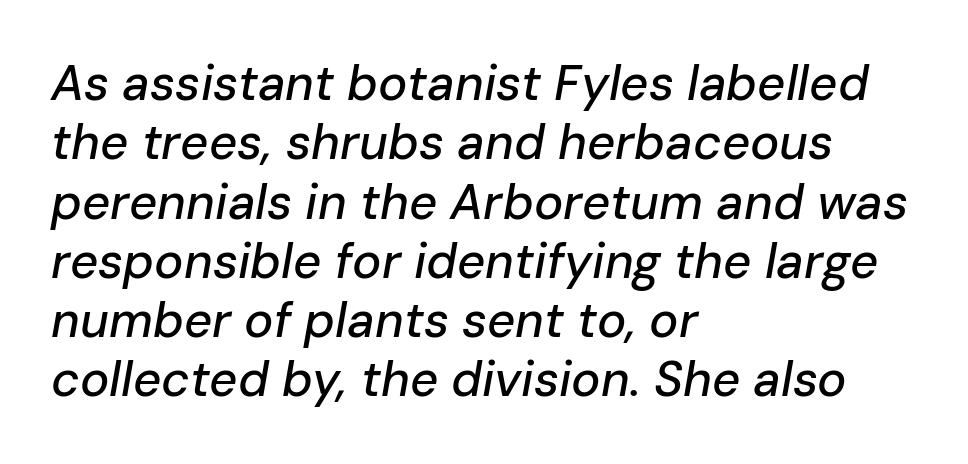
Q: Is the text italic (slanted)? A: Yes, it leans right by about 10 degrees.
Q: Is the text underlined? A: No.
Q: How is the paragraph aligned? A: Left-aligned.
Q: Is the spacing between letters normal or unusually wide? A: Normal.
Q: Width (condensed, normal, or wide)? A: Normal.
Q: Stroke contrast? A: Low.
Q: x-height? A: Medium.
Q: Monospaced? A: No.
